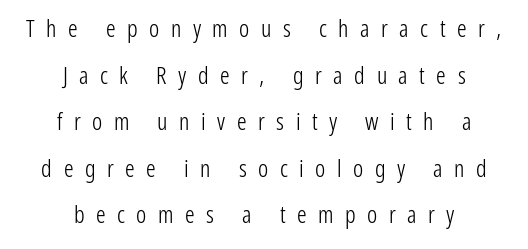
The image shows 24 px text type, upright; set centered, loose line spacing (1.94x), unusually wide letter spacing (+0.48 em), not underlined.
